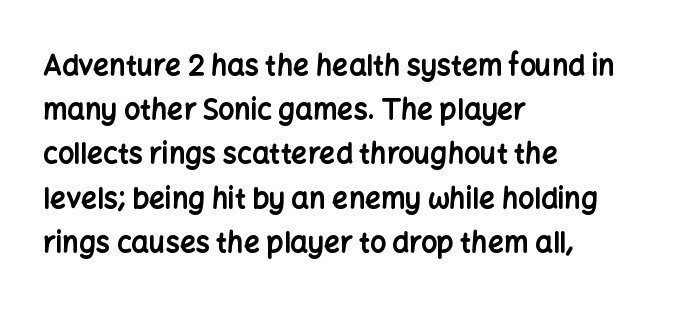
The image shows 28 px bold sans-serif type, upright; set left-aligned, normal line spacing (1.58x), normal letter spacing, not underlined; low stroke contrast and a medium x-height.
